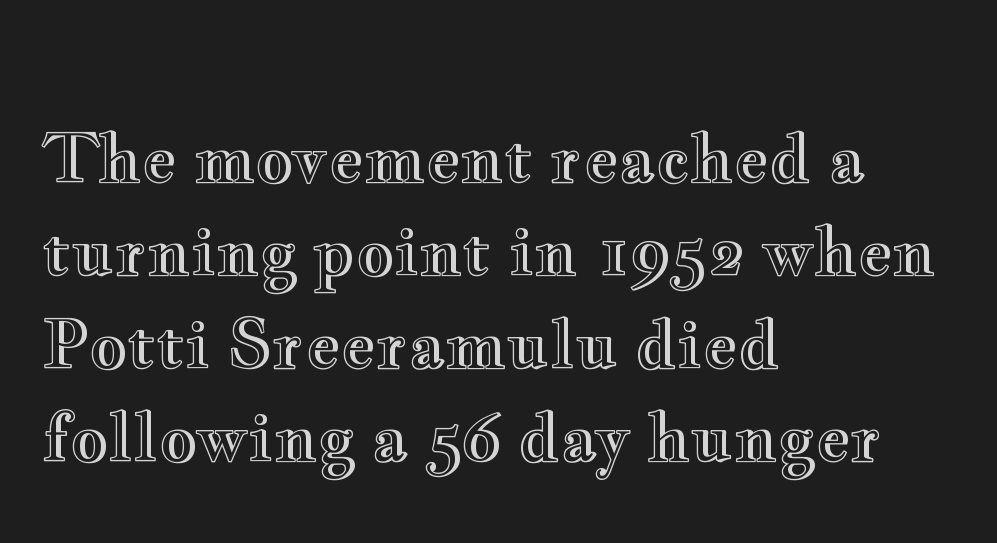
{"italic": "no", "width": "wide", "x_height": "small", "monospaced": "no", "underline": "no", "align": "left", "line_spacing": "normal", "line_spacing_ratio": 1.41, "letter_spacing": "normal", "letter_spacing_em": 0.0, "glyph_px": 66}
